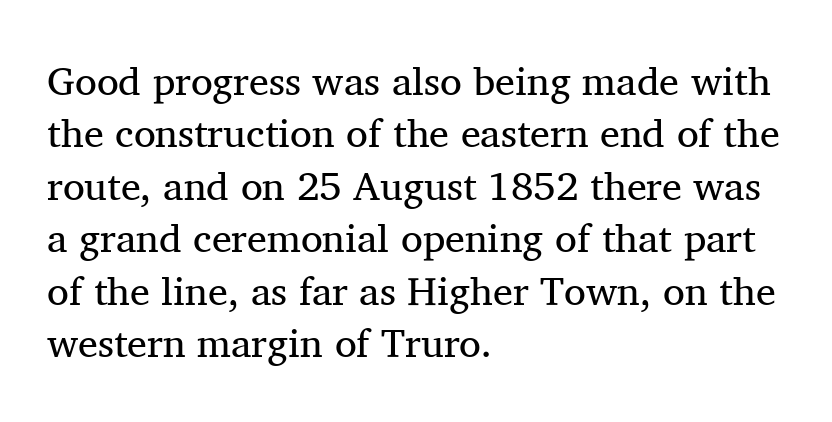
{"serif": "yes", "italic": "no", "bold": "no", "weight": "regular", "width": "normal", "stroke_contrast": "medium", "x_height": "medium", "monospaced": "no", "underline": "no", "align": "left", "line_spacing": "normal", "line_spacing_ratio": 1.31, "letter_spacing": "normal", "letter_spacing_em": 0.0, "glyph_px": 40}
